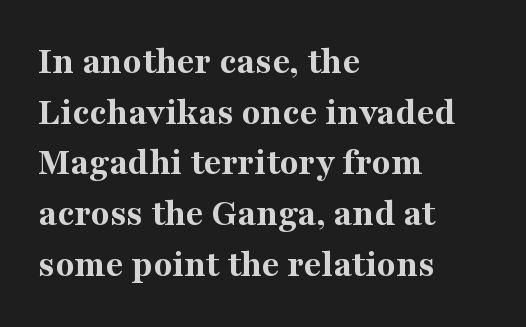
{"serif": "yes", "italic": "no", "bold": "yes", "weight": "bold", "width": "normal", "stroke_contrast": "medium", "x_height": "medium", "monospaced": "no", "underline": "no", "align": "left", "line_spacing": "normal", "line_spacing_ratio": 1.3, "letter_spacing": "normal", "letter_spacing_em": 0.0, "glyph_px": 39}
